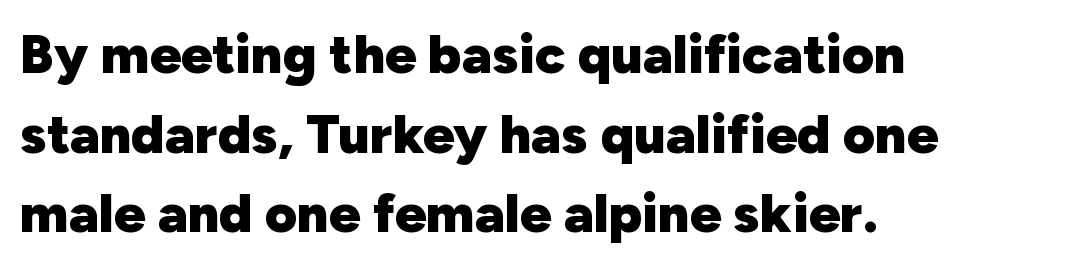
Q: Is the text bold? A: Yes.
Q: Is the text italic (slanted)? A: No, it is upright.
Q: Is the typeface a serif or a sans-serif typeface? A: Sans-serif.
Q: Is the text underlined? A: No.
Q: How is the paragraph aligned? A: Left-aligned.
Q: Is the spacing between letters normal or unusually wide? A: Normal.
Q: Is the spacing between lines tight, normal or loose? A: Normal.
Q: Width (condensed, normal, or wide)? A: Normal.
Q: Stroke contrast? A: Low.
Q: x-height? A: Medium.
Q: Monospaced? A: No.
